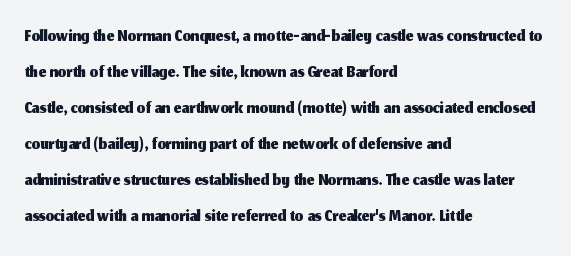
Q: Is the text italic (slanted)? A: No, it is upright.
Q: Is the text underlined? A: No.
Q: How is the paragraph aligned? A: Left-aligned.
Q: Is the spacing between letters normal or unusually wide? A: Normal.
Q: Is the spacing between lines tight, normal or loose? A: Normal.
